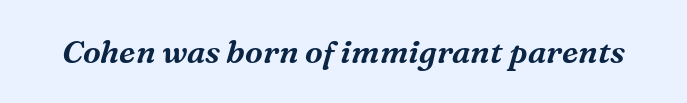
{"serif": "yes", "italic": "yes", "lean": "right", "slant_degrees": 16, "width": "normal", "stroke_contrast": "medium", "x_height": "medium", "monospaced": "no", "underline": "no", "letter_spacing": "normal", "letter_spacing_em": 0.0, "glyph_px": 32}
